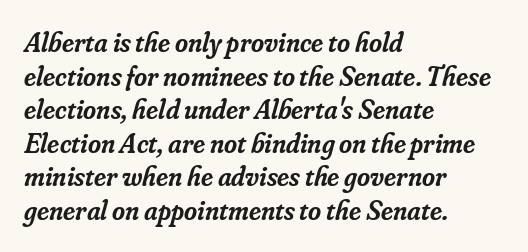
Q: Is the text bold? A: Semi-bold.
Q: Is the text italic (slanted)? A: Yes, it leans right by about 16 degrees.
Q: Is the typeface a serif or a sans-serif typeface? A: Serif.
Q: Is the text underlined? A: No.
Q: How is the paragraph aligned? A: Left-aligned.
Q: Is the spacing between letters normal or unusually wide? A: Normal.
Q: Width (condensed, normal, or wide)? A: Normal.
Q: Stroke contrast? A: Low.
Q: x-height? A: Small.
Q: Monospaced? A: No.
